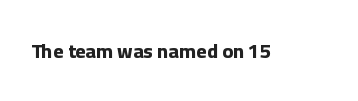
The image shows 20 px bold type, upright; set normal letter spacing, not underlined.
